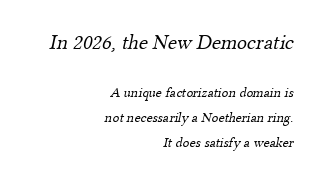
Q: Is the text bold? A: No.
Q: Is the text underlined? A: No.
Q: How is the paragraph aligned? A: Right-aligned.
Q: Is the spacing between letters normal or unusually wide? A: Normal.
Q: Which block of text is set in a larger size, the first (top) or the second (bottom)? A: The first (top) one.
